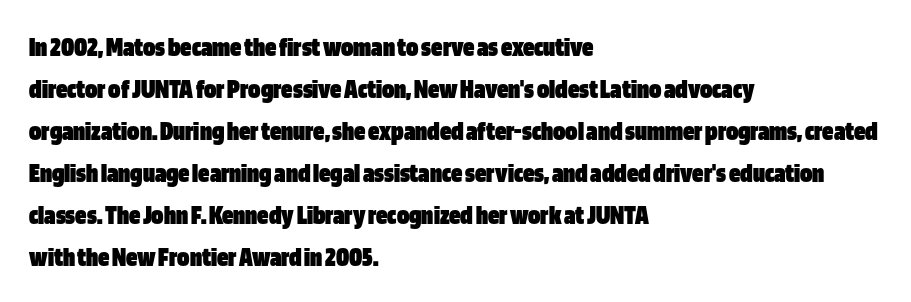
{"serif": "no", "italic": "no", "bold": "yes", "weight": "heavy", "width": "condensed", "stroke_contrast": "low", "x_height": "large", "monospaced": "no", "underline": "no", "align": "left", "line_spacing": "normal", "line_spacing_ratio": 1.5, "letter_spacing": "normal", "letter_spacing_em": 0.0, "glyph_px": 28}
